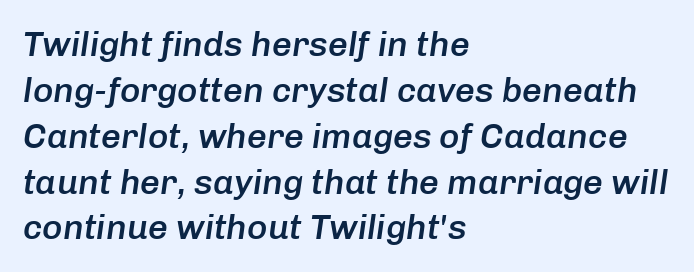
{"italic": "yes", "lean": "right", "slant_degrees": 8, "bold": "semi", "weight": "semibold", "width": "normal", "stroke_contrast": "low", "x_height": "medium", "monospaced": "no", "underline": "no", "align": "left", "line_spacing": "normal", "line_spacing_ratio": 1.31, "letter_spacing": "normal", "letter_spacing_em": 0.0, "glyph_px": 35}
